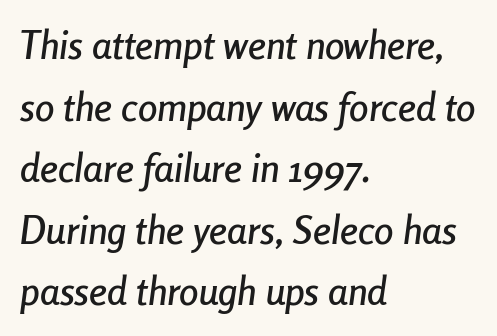
{"italic": "yes", "lean": "right", "slant_degrees": 8, "width": "condensed", "stroke_contrast": "low", "x_height": "medium", "monospaced": "no", "underline": "no", "align": "left", "line_spacing": "normal", "line_spacing_ratio": 1.58, "letter_spacing": "normal", "letter_spacing_em": 0.0, "glyph_px": 39}
